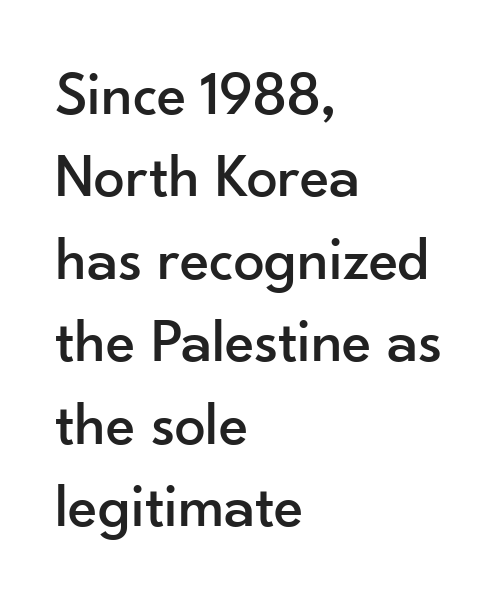
{"serif": "no", "italic": "no", "width": "normal", "stroke_contrast": "low", "x_height": "small", "monospaced": "no", "underline": "no", "align": "left", "line_spacing": "normal", "line_spacing_ratio": 1.33, "letter_spacing": "normal", "letter_spacing_em": 0.0, "glyph_px": 62}
